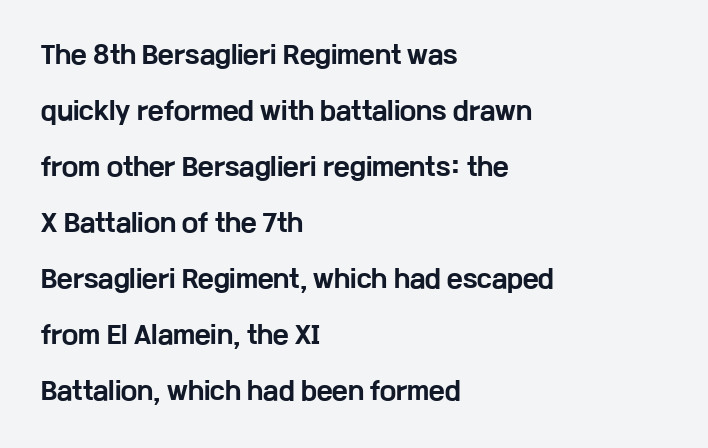
If you measured baseline to baseline, you'd find a long distance. The axis of the letterforms is exactly vertical. Anything drawn beneath the words? Only blank space. These lines keep a tight, regular rhythm from letter to letter.
